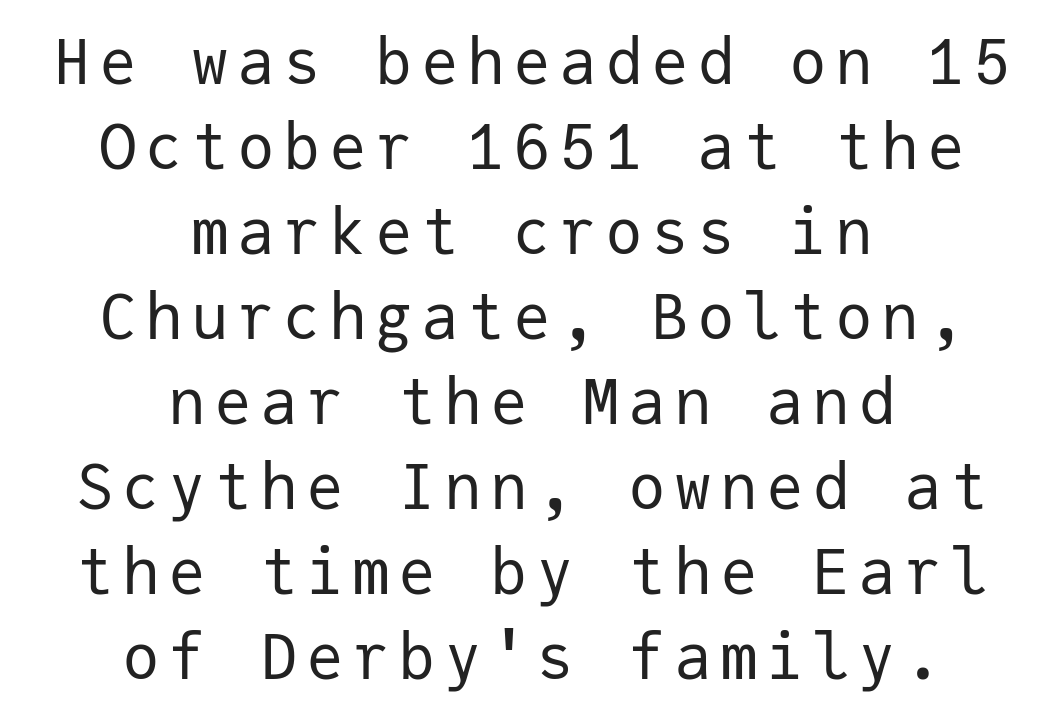
{"serif": "no", "italic": "no", "bold": "no", "weight": "regular", "width": "normal", "stroke_contrast": "low", "x_height": "medium", "monospaced": "yes", "underline": "no", "align": "center", "line_spacing": "normal", "line_spacing_ratio": 1.35, "glyph_px": 63}
